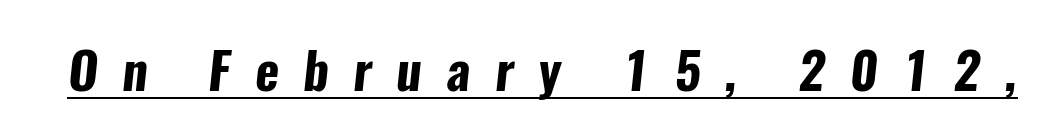
The image shows 51 px bold, condensed sans-serif type; set unusually wide letter spacing (+0.48 em), underlined; low stroke contrast and a medium x-height.
